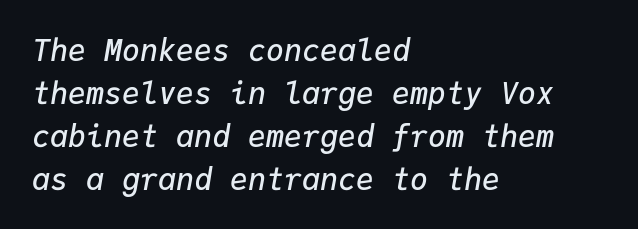
Q: Is the text bold? A: Semi-bold.
Q: Is the text italic (slanted)? A: Yes, it leans right by about 9 degrees.
Q: Is the text underlined? A: No.
Q: How is the paragraph aligned? A: Left-aligned.
Q: Is the spacing between letters normal or unusually wide? A: Normal.
Q: Is the spacing between lines tight, normal or loose? A: Normal.
Q: Width (condensed, normal, or wide)? A: Normal.
Q: Stroke contrast? A: Low.
Q: x-height? A: Medium.
Q: Monospaced? A: Yes.
